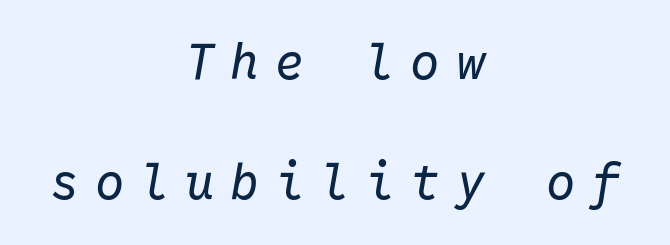
The image shows 49 px regular-weight type, italic (leaning right), monospaced; set centered, loose line spacing (2.44x), unusually wide letter spacing (+0.32 em), not underlined; low stroke contrast and a medium x-height.
